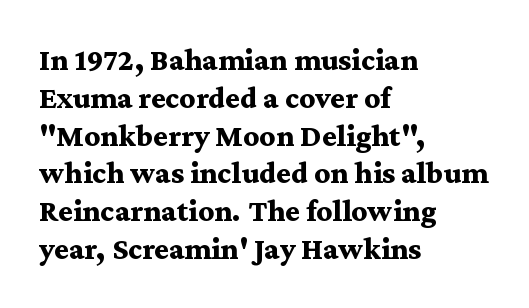
The passage shown is typed in a proportional face where columns would drift. The typesetter chose a ragged-right arrangement here. Stroke terminals: seriffed. Nope, not italic — everything's standing straight. On the weight axis this lands at bold, roughly 700. Honestly, there is no underline to notice here at all.
